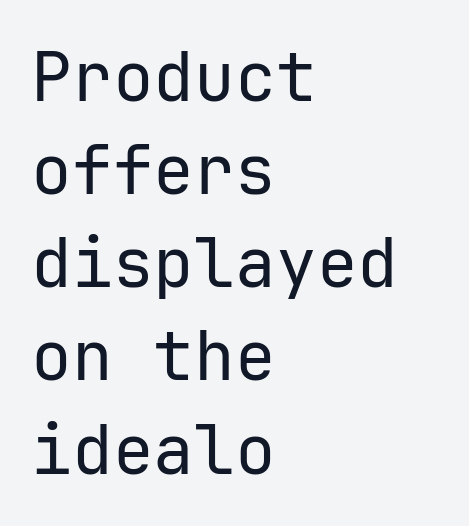
Q: Is the text bold? A: No.
Q: Is the text italic (slanted)? A: No, it is upright.
Q: Is the typeface a serif or a sans-serif typeface? A: Sans-serif.
Q: Is the text underlined? A: No.
Q: How is the paragraph aligned? A: Left-aligned.
Q: Is the spacing between letters normal or unusually wide? A: Normal.
Q: Is the spacing between lines tight, normal or loose? A: Normal.
Q: Width (condensed, normal, or wide)? A: Normal.
Q: Stroke contrast? A: Low.
Q: x-height? A: Medium.
Q: Monospaced? A: Yes.
